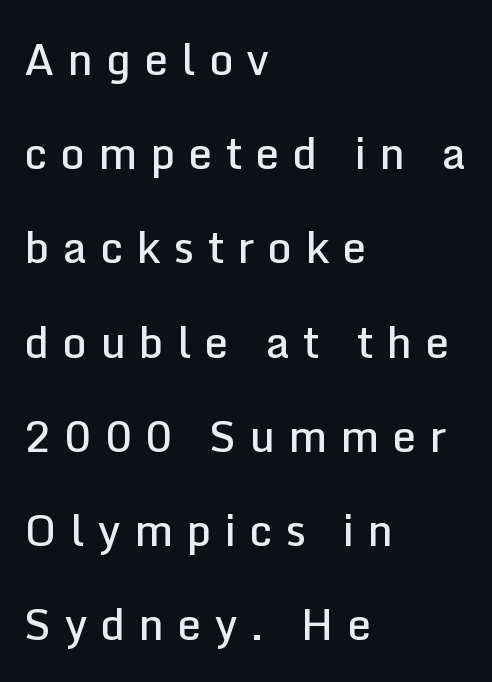
Proportional: the letters do not fall into vertical columns. The text block is weighted toward the left margin, trailing off unevenly rightward. The type family on display is of the sans-serif kind. Tracking here is generous; glyphs stand well apart from one another. In terms of posture, this sample is upright.
